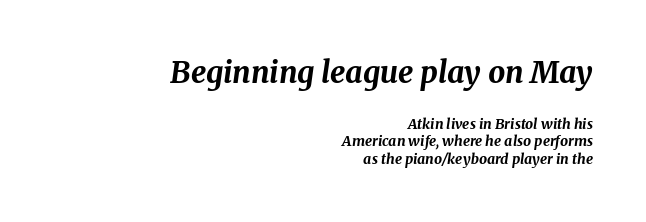
Q: Is the text bold? A: Yes.
Q: Is the text italic (slanted)? A: Yes, it leans right by about 8 degrees.
Q: Is the text underlined? A: No.
Q: How is the paragraph aligned? A: Right-aligned.
Q: Is the spacing between letters normal or unusually wide? A: Normal.
Q: Is the spacing between lines tight, normal or loose? A: Normal.
Q: Which block of text is set in a larger size, the first (top) or the second (bottom)? A: The first (top) one.
Q: Width (condensed, normal, or wide)? A: Normal.
Q: Stroke contrast? A: Medium.
Q: x-height? A: Medium.
Q: Monospaced? A: No.
